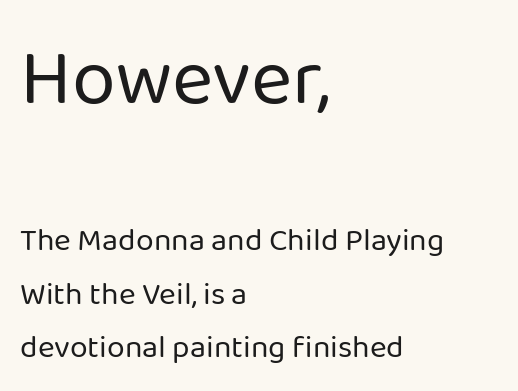
Q: Is the text bold? A: No.
Q: Is the text italic (slanted)? A: No, it is upright.
Q: Is the typeface a serif or a sans-serif typeface? A: Sans-serif.
Q: Is the text underlined? A: No.
Q: How is the paragraph aligned? A: Left-aligned.
Q: Is the spacing between letters normal or unusually wide? A: Normal.
Q: Is the spacing between lines tight, normal or loose? A: Normal.
Q: Which block of text is set in a larger size, the first (top) or the second (bottom)? A: The first (top) one.
Q: Width (condensed, normal, or wide)? A: Normal.
Q: Stroke contrast? A: Low.
Q: x-height? A: Medium.
Q: Monospaced? A: No.
